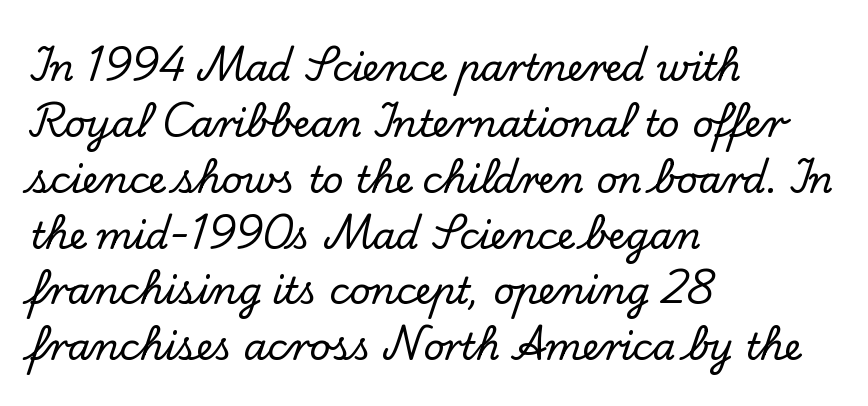
The image shows 37 px serif type; set left-aligned, normal line spacing (1.51x), normal letter spacing, not underlined; low stroke contrast and a small x-height.
